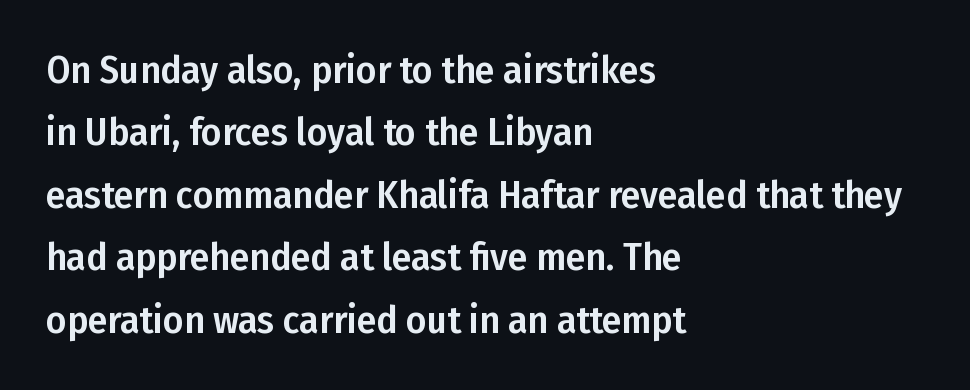
The image shows 39 px condensed sans-serif type, upright; set left-aligned, normal line spacing (1.6x), normal letter spacing, not underlined; low stroke contrast and a medium x-height.
